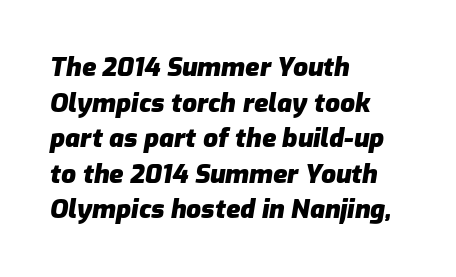
Q: Is the text bold? A: Yes.
Q: Is the text italic (slanted)? A: Yes, it leans right by about 9 degrees.
Q: Is the text underlined? A: No.
Q: How is the paragraph aligned? A: Left-aligned.
Q: Is the spacing between letters normal or unusually wide? A: Normal.
Q: Is the spacing between lines tight, normal or loose? A: Normal.
